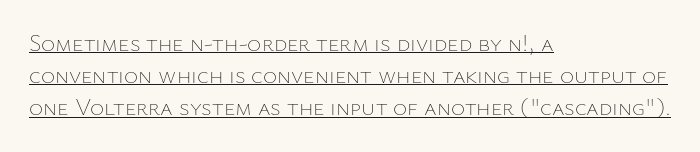
Q: Is the text bold? A: No.
Q: Is the text italic (slanted)? A: No, it is upright.
Q: Is the text underlined? A: Yes.
Q: How is the paragraph aligned? A: Left-aligned.
Q: Is the spacing between letters normal or unusually wide? A: Normal.
Q: Is the spacing between lines tight, normal or loose? A: Normal.
